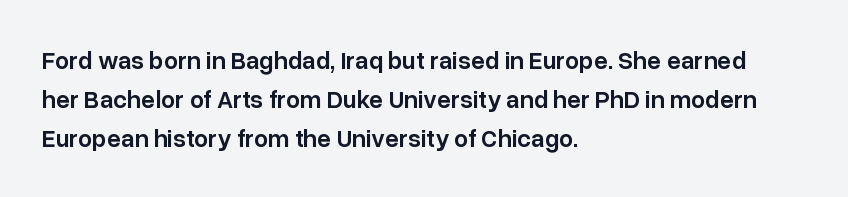
{"italic": "no", "bold": "semi", "underline": "no", "align": "left", "line_spacing": "normal", "line_spacing_ratio": 1.57, "letter_spacing": "normal", "letter_spacing_em": 0.0, "glyph_px": 25}
